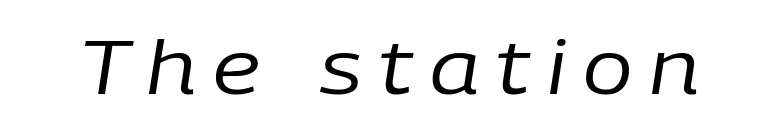
Q: Is the text bold? A: No.
Q: Is the text italic (slanted)? A: Yes, it leans right by about 9 degrees.
Q: Is the text underlined? A: No.
Q: Is the spacing between letters normal or unusually wide? A: Unusually wide.
Q: Width (condensed, normal, or wide)? A: Normal.
Q: Stroke contrast? A: Low.
Q: x-height? A: Medium.
Q: Monospaced? A: No.
